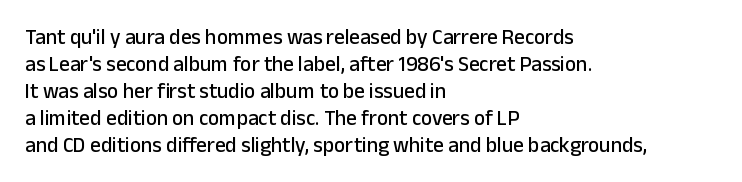
{"italic": "no", "underline": "no", "align": "left", "line_spacing": "normal", "line_spacing_ratio": 1.28, "letter_spacing": "normal", "letter_spacing_em": 0.0, "glyph_px": 21}
